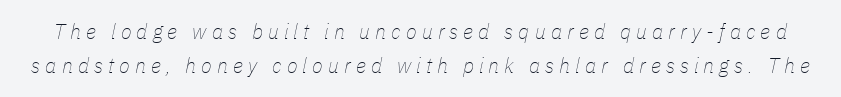
{"italic": "yes", "lean": "right", "slant_degrees": 11, "bold": "no", "underline": "no", "line_spacing": "normal", "line_spacing_ratio": 1.55, "letter_spacing": "wide", "letter_spacing_em": 0.23, "glyph_px": 22}
